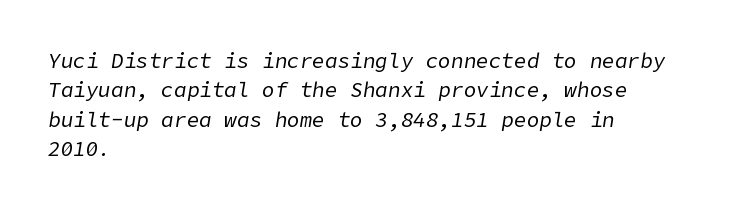
In terms of letterspacing, this is plain default setting. Descenders are the only things crossing below the line. Every character sits at an angle, as italics do. Is the block centered? No — it sits flush against the left margin. Stems here are at most as thick as an everyday book face.
